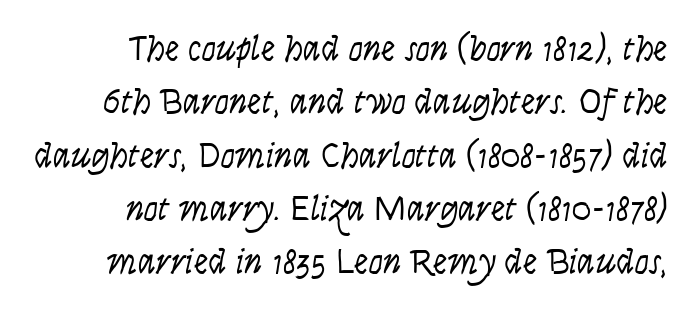
{"serif": "no", "bold": "no", "weight": "light", "width": "condensed", "stroke_contrast": "low", "x_height": "large", "monospaced": "no", "underline": "no", "align": "right", "line_spacing": "normal", "line_spacing_ratio": 1.48, "letter_spacing": "normal", "letter_spacing_em": 0.0, "glyph_px": 36}
